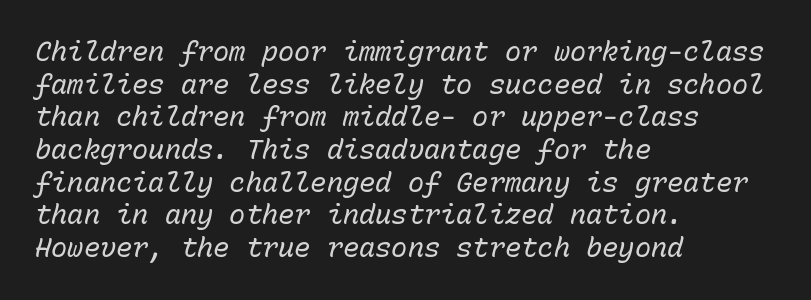
{"italic": "yes", "lean": "right", "slant_degrees": 15, "bold": "no", "underline": "no", "align": "left", "line_spacing_ratio": 1.21, "letter_spacing": "normal", "letter_spacing_em": 0.0, "glyph_px": 27}
